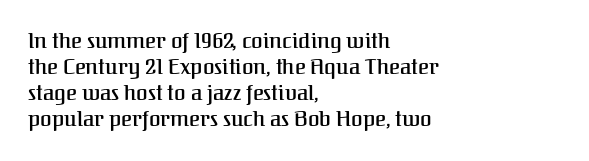
Q: Is the text italic (slanted)? A: No, it is upright.
Q: Is the text underlined? A: No.
Q: How is the paragraph aligned? A: Left-aligned.
Q: Is the spacing between letters normal or unusually wide? A: Normal.
